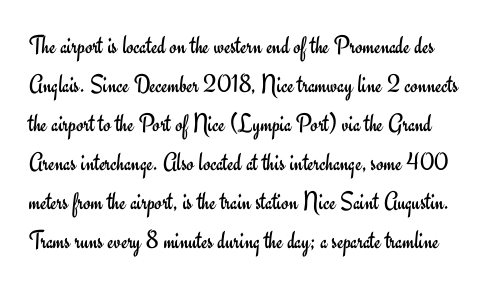
{"bold": "no", "underline": "no", "line_spacing": "normal", "line_spacing_ratio": 1.5, "letter_spacing": "normal", "letter_spacing_em": 0.0, "glyph_px": 26}
